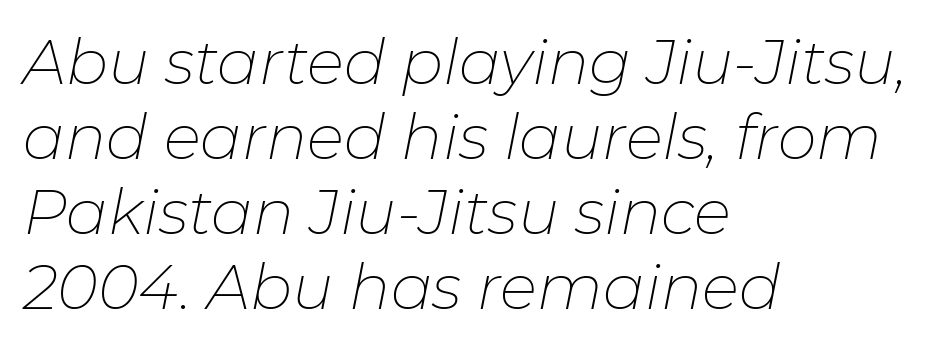
Q: Is the text bold? A: No.
Q: Is the text italic (slanted)? A: Yes, it leans right by about 11 degrees.
Q: Is the text underlined? A: No.
Q: How is the paragraph aligned? A: Left-aligned.
Q: Is the spacing between letters normal or unusually wide? A: Normal.
Q: Width (condensed, normal, or wide)? A: Normal.
Q: Stroke contrast? A: Low.
Q: x-height? A: Medium.
Q: Monospaced? A: No.
